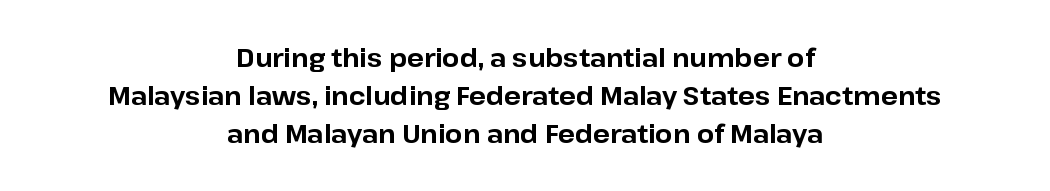
{"italic": "no", "bold": "yes", "underline": "no", "align": "center", "line_spacing": "normal", "line_spacing_ratio": 1.52, "letter_spacing": "normal", "letter_spacing_em": 0.0, "glyph_px": 25}
